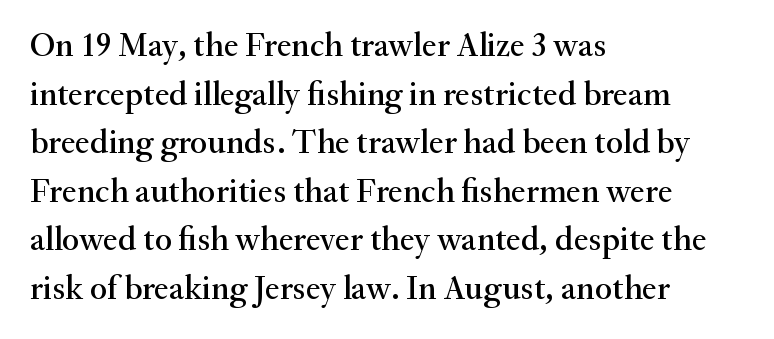
{"serif": "yes", "italic": "no", "width": "normal", "stroke_contrast": "medium", "x_height": "small", "monospaced": "no", "underline": "no", "align": "left", "line_spacing": "normal", "line_spacing_ratio": 1.43, "letter_spacing": "normal", "letter_spacing_em": 0.0, "glyph_px": 34}
